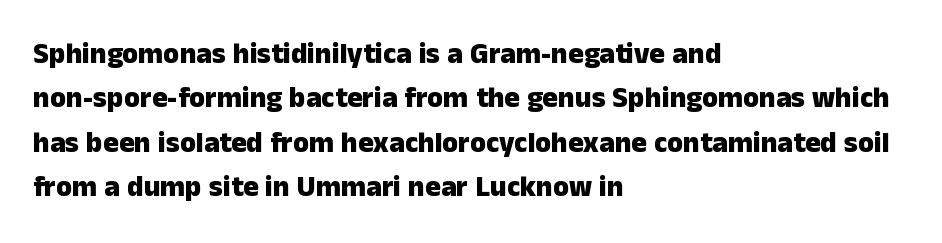
Q: Is the text bold? A: Yes.
Q: Is the text italic (slanted)? A: No, it is upright.
Q: Is the typeface a serif or a sans-serif typeface? A: Sans-serif.
Q: Is the text underlined? A: No.
Q: How is the paragraph aligned? A: Left-aligned.
Q: Is the spacing between letters normal or unusually wide? A: Normal.
Q: Is the spacing between lines tight, normal or loose? A: Normal.
Q: Width (condensed, normal, or wide)? A: Normal.
Q: Stroke contrast? A: Low.
Q: x-height? A: Medium.
Q: Monospaced? A: No.
